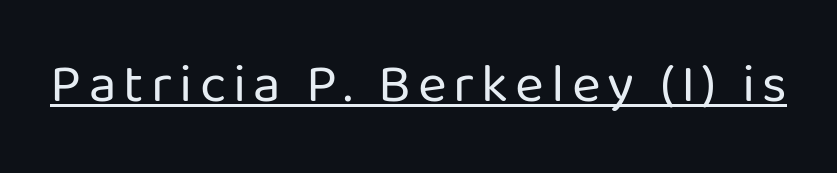
The image shows 55 px regular-weight sans-serif type, upright; set underlined; low stroke contrast and a medium x-height.
